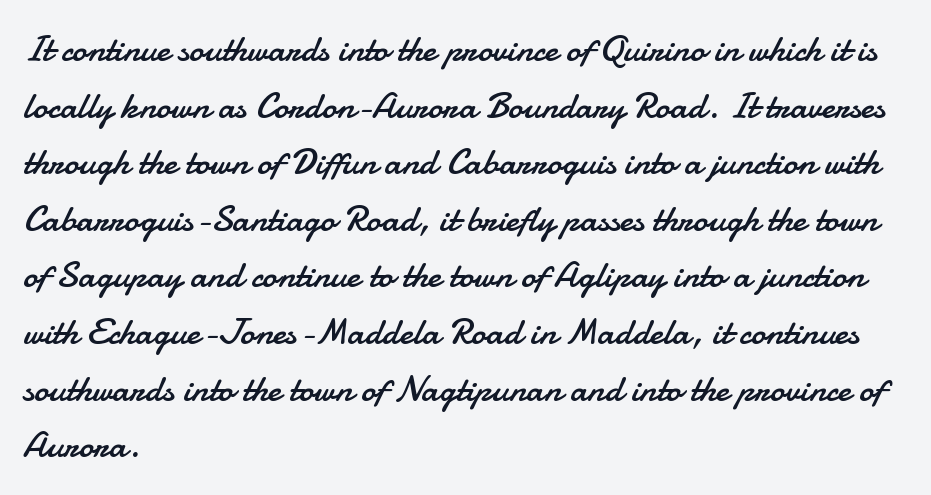
Q: Is the text bold? A: No.
Q: Is the text italic (slanted)? A: Yes.
Q: Is the typeface a serif or a sans-serif typeface? A: Sans-serif.
Q: Is the text underlined? A: No.
Q: How is the paragraph aligned? A: Left-aligned.
Q: Is the spacing between letters normal or unusually wide? A: Normal.
Q: Is the spacing between lines tight, normal or loose? A: Normal.
Q: Width (condensed, normal, or wide)? A: Normal.
Q: Stroke contrast? A: Low.
Q: x-height? A: Small.
Q: Monospaced? A: No.
